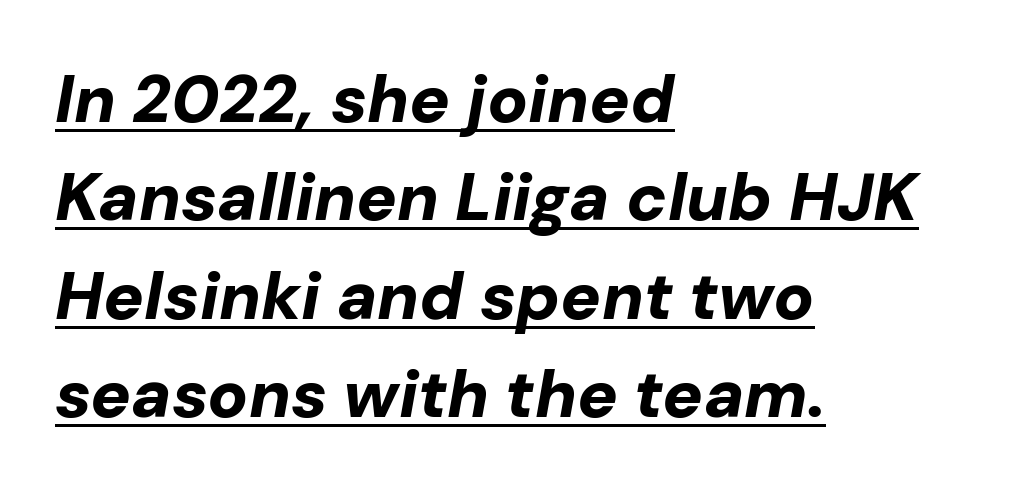
Q: Is the text bold? A: Yes.
Q: Is the text italic (slanted)? A: Yes, it leans right by about 10 degrees.
Q: Is the text underlined? A: Yes.
Q: How is the paragraph aligned? A: Left-aligned.
Q: Is the spacing between letters normal or unusually wide? A: Normal.
Q: Is the spacing between lines tight, normal or loose? A: Normal.
Q: Width (condensed, normal, or wide)? A: Normal.
Q: Stroke contrast? A: Low.
Q: x-height? A: Medium.
Q: Monospaced? A: No.
